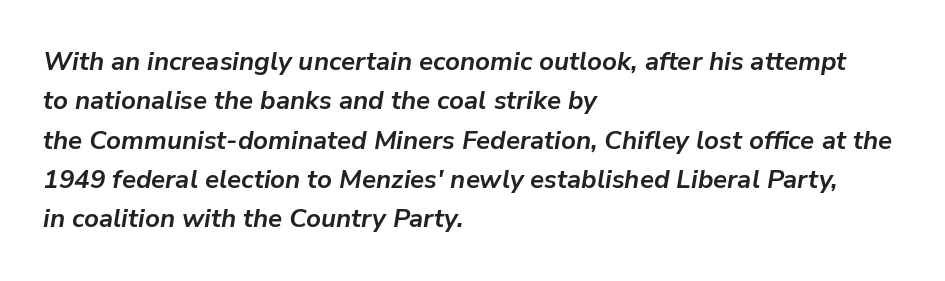
Designer's note — italics engaged. No word sits above an underline. Leading matches the norm, producing a regular column. These lines are set flush left with a ragged right edge.
